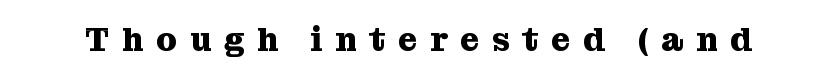
Q: Is the text bold? A: Yes.
Q: Is the text italic (slanted)? A: No, it is upright.
Q: Is the typeface a serif or a sans-serif typeface? A: Serif.
Q: Is the text underlined? A: No.
Q: Is the spacing between letters normal or unusually wide? A: Unusually wide.
Q: Width (condensed, normal, or wide)? A: Normal.
Q: Stroke contrast? A: Medium.
Q: x-height? A: Medium.
Q: Monospaced? A: No.
